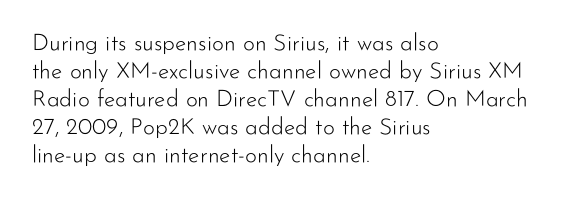
{"italic": "no", "bold": "no", "underline": "no", "align": "left", "line_spacing_ratio": 1.22, "letter_spacing": "normal", "letter_spacing_em": 0.0, "glyph_px": 23}
